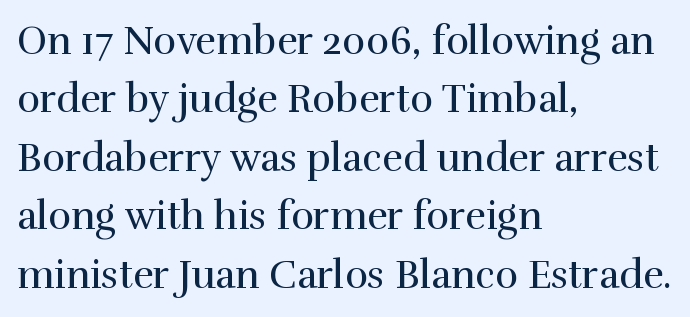
The image shows 39 px regular-weight serif type, upright; set left-aligned, normal line spacing (1.5x), normal letter spacing, not underlined; a medium x-height.
